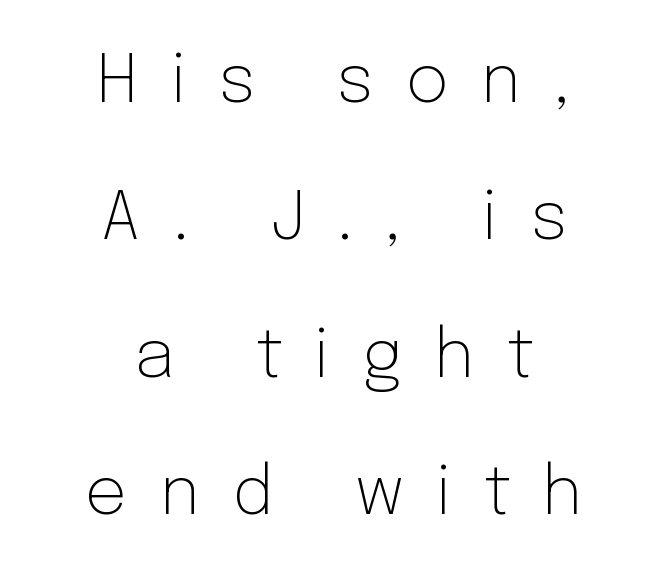
Q: Is the text bold? A: No.
Q: Is the text italic (slanted)? A: No, it is upright.
Q: Is the typeface a serif or a sans-serif typeface? A: Sans-serif.
Q: Is the text underlined? A: No.
Q: How is the paragraph aligned? A: Centered.
Q: Is the spacing between letters normal or unusually wide? A: Unusually wide.
Q: Is the spacing between lines tight, normal or loose? A: Loose.
Q: Width (condensed, normal, or wide)? A: Normal.
Q: Stroke contrast? A: Low.
Q: x-height? A: Medium.
Q: Monospaced? A: No.
